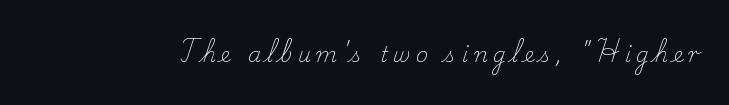
{"bold": "no", "underline": "no", "letter_spacing": "wide", "letter_spacing_em": 0.25, "glyph_px": 21}
